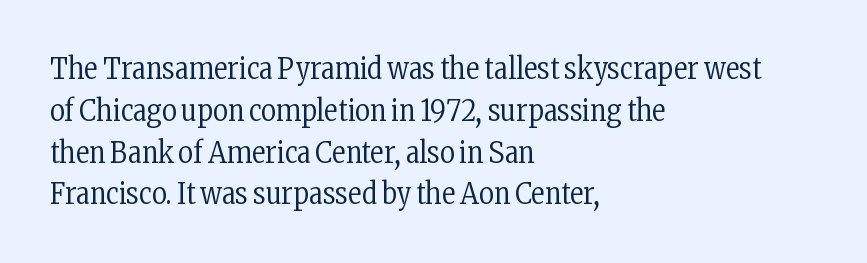
Q: Is the text bold? A: No.
Q: Is the text italic (slanted)? A: No, it is upright.
Q: Is the typeface a serif or a sans-serif typeface? A: Serif.
Q: Is the text underlined? A: No.
Q: How is the paragraph aligned? A: Left-aligned.
Q: Is the spacing between letters normal or unusually wide? A: Normal.
Q: Is the spacing between lines tight, normal or loose? A: Normal.
Q: Width (condensed, normal, or wide)? A: Condensed.
Q: Stroke contrast? A: Low.
Q: x-height? A: Medium.
Q: Monospaced? A: No.
